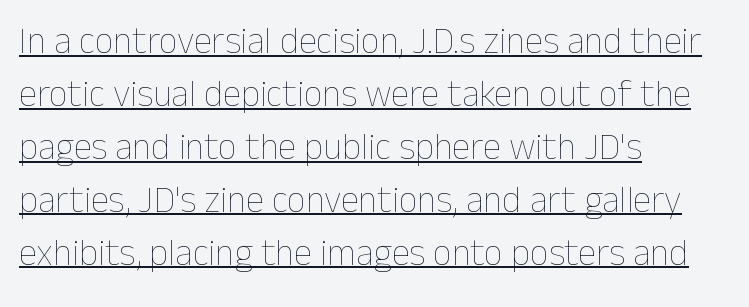
The face looks like a standard text weight, possibly lighter. The letters sit at their default tracking, neither squeezed nor spread. Notice how the stems are strictly vertical — no italics here. The passage shown is underscored from start to finish. Varying glyph widths throughout — classic text-font behaviour.
